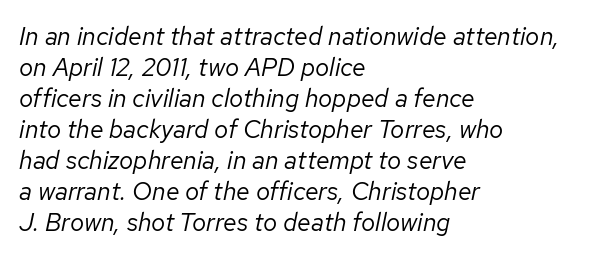
Q: Is the text bold? A: No.
Q: Is the text italic (slanted)? A: Yes, it leans right by about 12 degrees.
Q: Is the text underlined? A: No.
Q: How is the paragraph aligned? A: Left-aligned.
Q: Is the spacing between letters normal or unusually wide? A: Normal.
